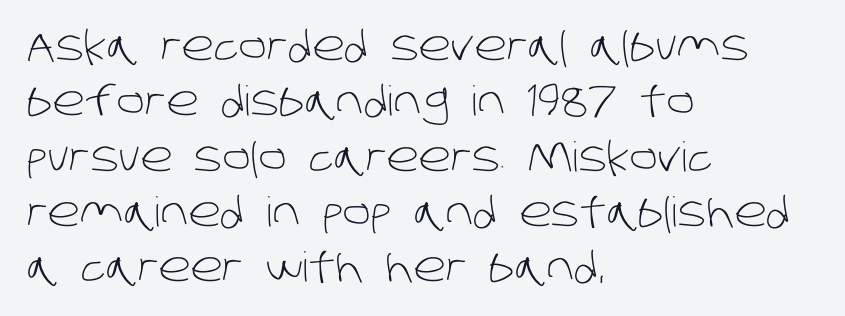
Is this a fixed-width face? No — the glyphs have proportional, varying widths. Short note: letters normally spaced. Evenly set lines give the paragraph a standard silhouette. A typesetter would label this face a sans. Is the block centered? No — it sits flush against the left margin.
